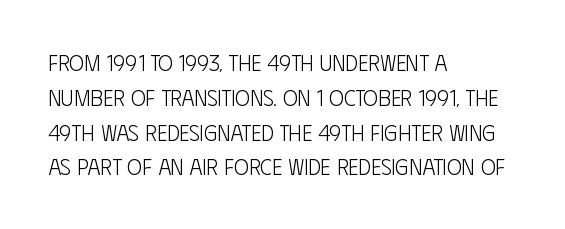
{"italic": "no", "bold": "no", "underline": "no", "align": "left", "line_spacing": "normal", "line_spacing_ratio": 1.58, "letter_spacing": "normal", "letter_spacing_em": 0.0, "glyph_px": 22}
